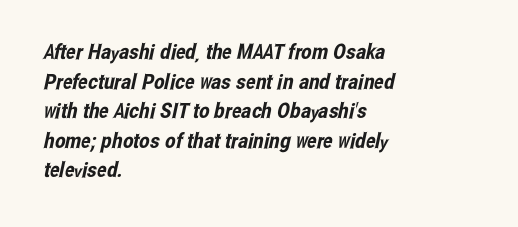
The image shows 21 px text type; set left-aligned, normal line spacing (1.41x), normal letter spacing, not underlined.
